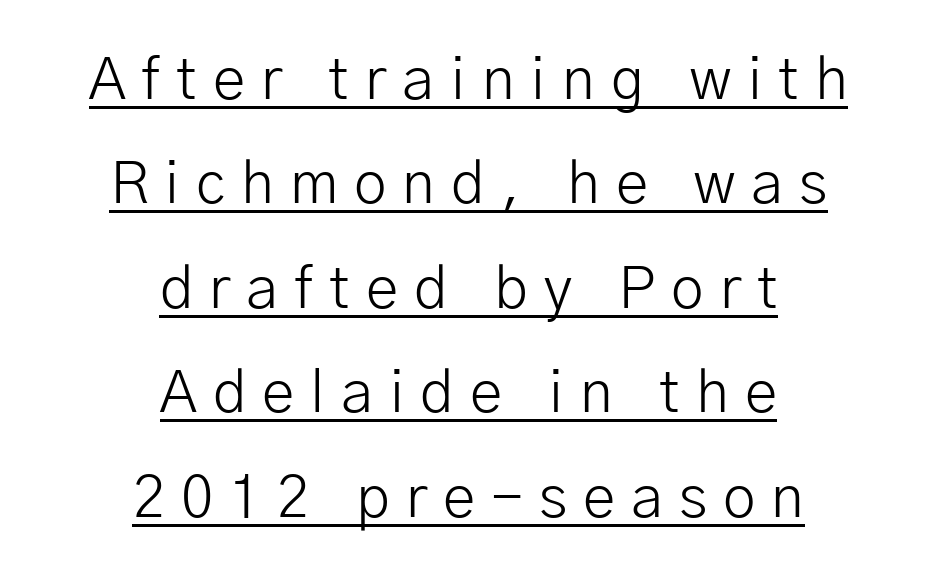
The image shows 59 px light sans-serif type, upright; set centered, line spacing 1.77x, unusually wide letter spacing (+0.27 em), underlined; low stroke contrast and a medium x-height.
